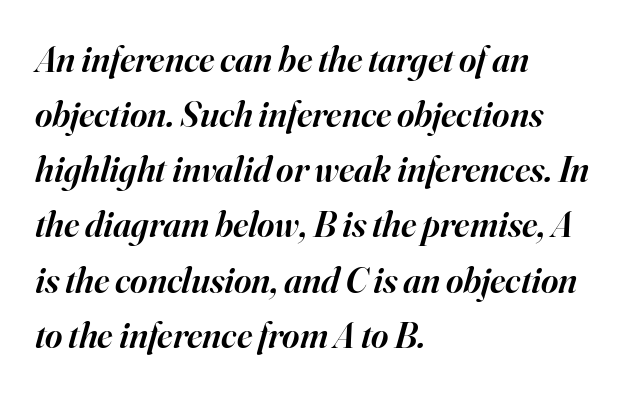
{"serif": "yes", "italic": "yes", "lean": "right", "slant_degrees": 16, "bold": "semi", "weight": "semibold", "width": "normal", "stroke_contrast": "high", "x_height": "small", "monospaced": "no", "underline": "no", "align": "left", "line_spacing": "normal", "line_spacing_ratio": 1.49, "letter_spacing": "normal", "letter_spacing_em": 0.0, "glyph_px": 37}
